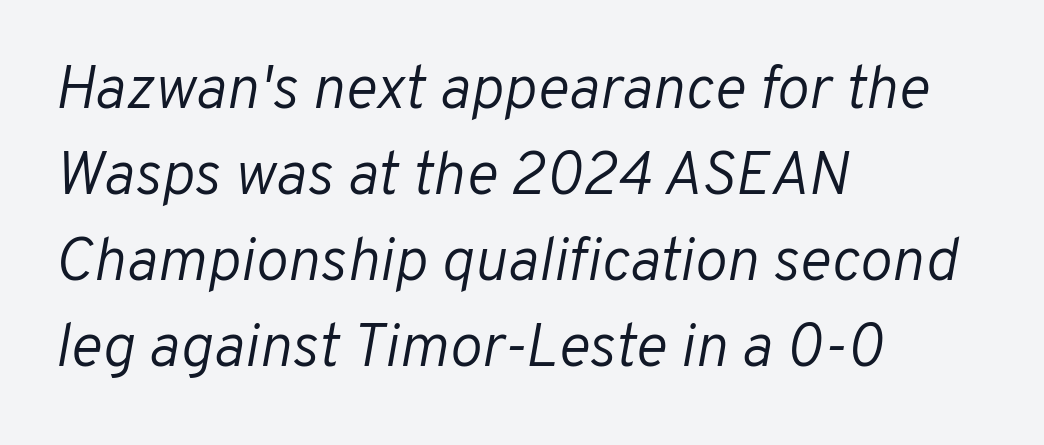
The image shows 61 px light type, italic (leaning right); set left-aligned, normal line spacing (1.41x), normal letter spacing, not underlined; low stroke contrast and a medium x-height.
